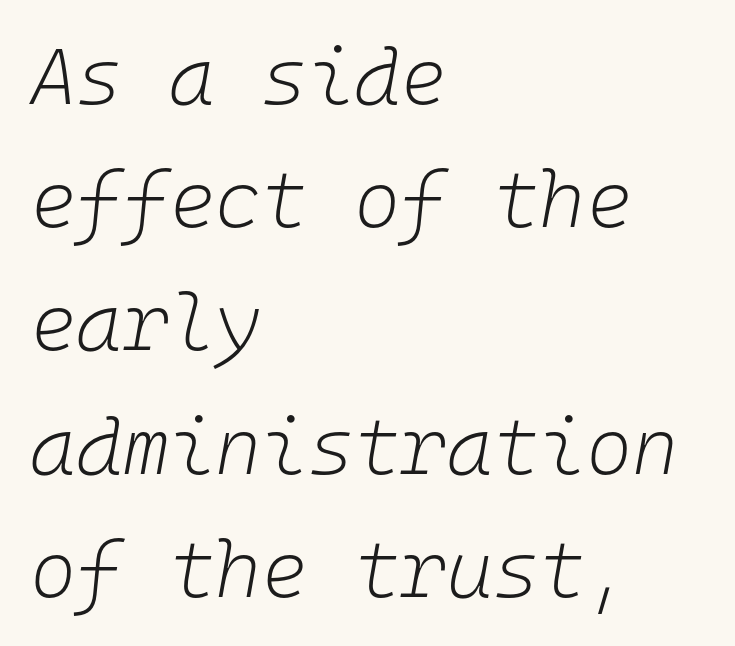
{"italic": "yes", "lean": "right", "slant_degrees": 10, "bold": "no", "weight": "light", "width": "normal", "stroke_contrast": "low", "x_height": "medium", "monospaced": "yes", "underline": "no", "align": "left", "line_spacing": "normal", "line_spacing_ratio": 1.56, "letter_spacing": "normal", "letter_spacing_em": 0.0, "glyph_px": 79}
